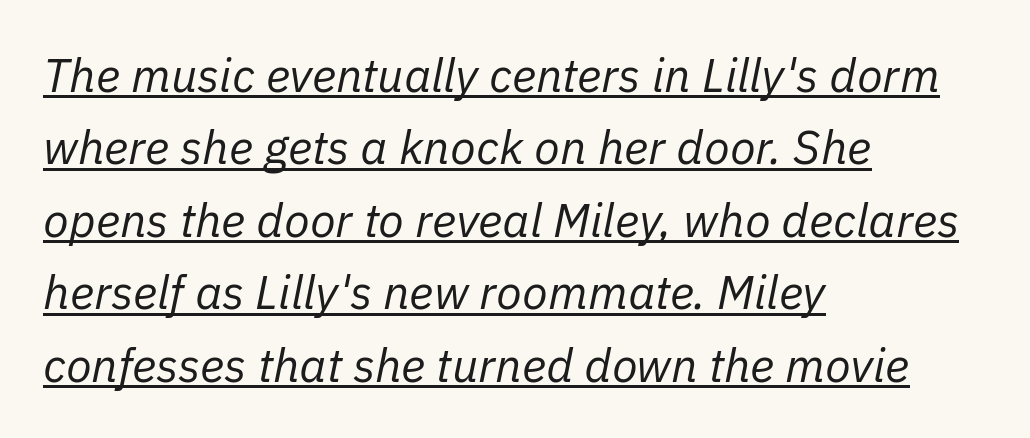
Q: Is the text bold? A: No.
Q: Is the text italic (slanted)? A: Yes, it leans right by about 11 degrees.
Q: Is the text underlined? A: Yes.
Q: How is the paragraph aligned? A: Left-aligned.
Q: Is the spacing between letters normal or unusually wide? A: Normal.
Q: Is the spacing between lines tight, normal or loose? A: Normal.
Q: Width (condensed, normal, or wide)? A: Normal.
Q: Stroke contrast? A: Low.
Q: x-height? A: Medium.
Q: Monospaced? A: No.
